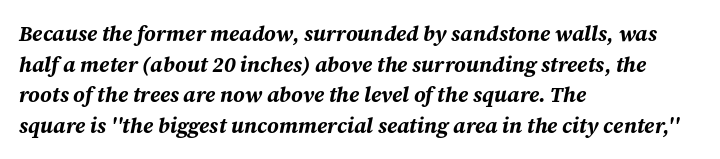
Line starts are locked; line ends wander. Caption: standard tracking, unaltered. Each glyph is drawn with heavy, bold strokes. Rendered with sloped, italic letterforms. These lines sit exactly where default settings would place them. Check the space under the baseline: it is left empty.
